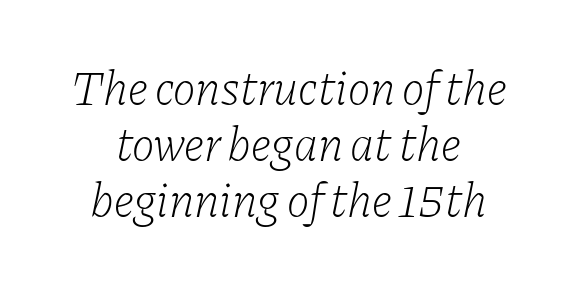
The image shows 48 px light serif type, italic (leaning right); set centered, line spacing 1.17x, normal letter spacing, not underlined; low stroke contrast and a medium x-height.
